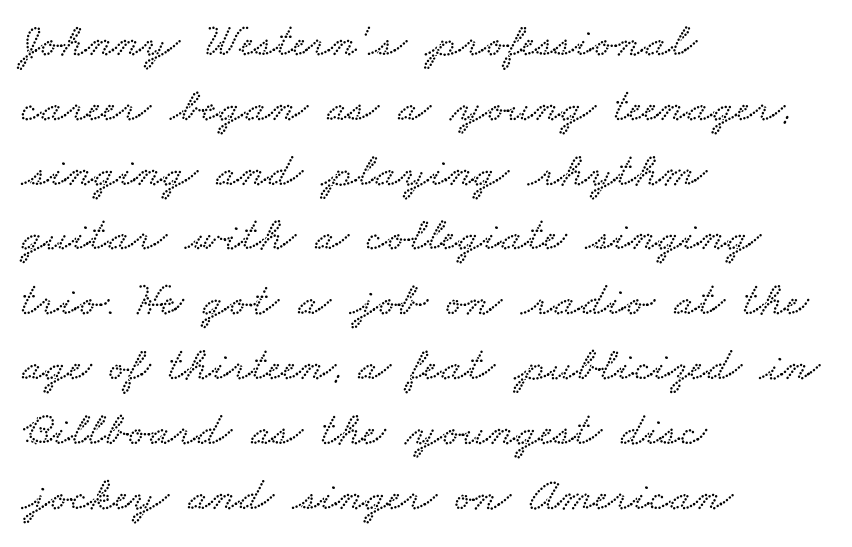
The type is set solid horizontally, with unmodified tracking. The passage shown is typed in a proportional face where columns would drift. The line-height multiplier appears to be the usual default. Bare-footed words on every line. Every row of glyphs begins at an identical x-position on the left.
